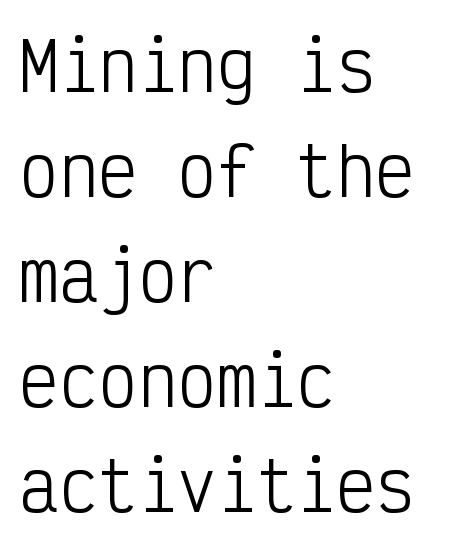
{"serif": "no", "italic": "no", "bold": "no", "weight": "light", "width": "condensed", "stroke_contrast": "low", "x_height": "medium", "monospaced": "yes", "underline": "no", "align": "left", "line_spacing": "normal", "line_spacing_ratio": 1.59, "letter_spacing": "normal", "letter_spacing_em": 0.0, "glyph_px": 66}
